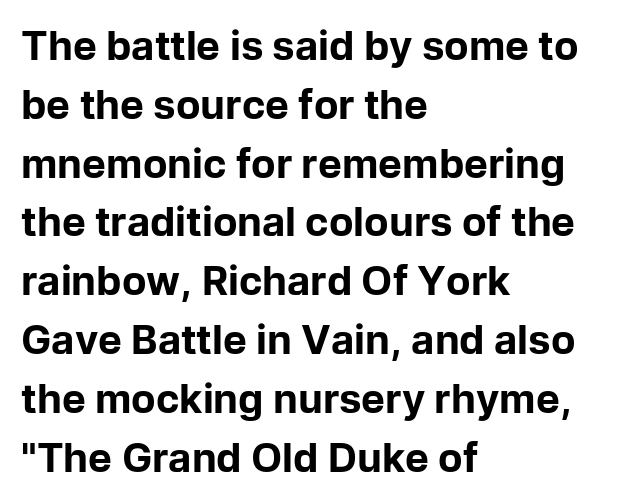
{"serif": "no", "italic": "no", "bold": "yes", "weight": "bold", "width": "normal", "stroke_contrast": "low", "x_height": "medium", "monospaced": "no", "underline": "no", "align": "left", "line_spacing": "normal", "line_spacing_ratio": 1.47, "letter_spacing": "normal", "letter_spacing_em": 0.0, "glyph_px": 40}
